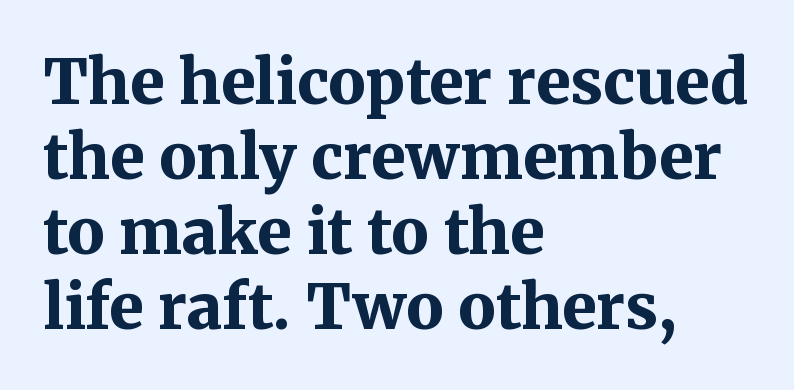
The image shows 62 px bold serif type, upright; set left-aligned, line spacing 1.21x, normal letter spacing, not underlined; medium stroke contrast and a medium x-height.
